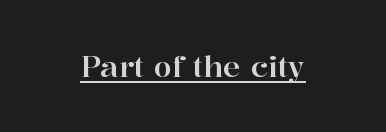
Observe the ordinary spacing: letters are neighbours, not strangers. A typesetter would call this proportional, since set widths differ per character. The string is rendered with underlining switched on. Examine the stroke ends and you'll spot serifs.
